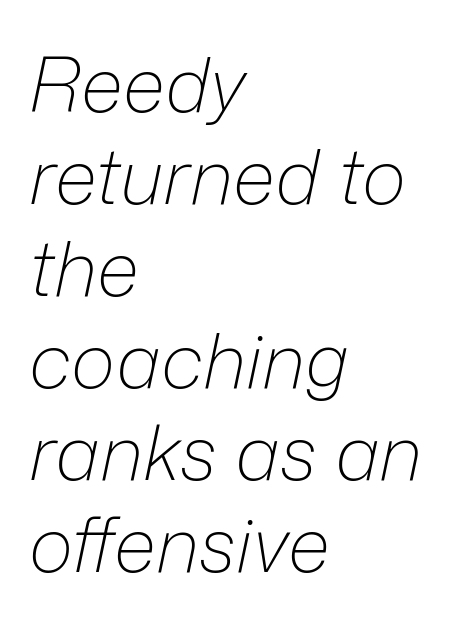
Q: Is the text bold? A: No.
Q: Is the text italic (slanted)? A: Yes, it leans right by about 12 degrees.
Q: Is the text underlined? A: No.
Q: How is the paragraph aligned? A: Left-aligned.
Q: Is the spacing between letters normal or unusually wide? A: Normal.
Q: Width (condensed, normal, or wide)? A: Normal.
Q: Stroke contrast? A: Low.
Q: x-height? A: Medium.
Q: Monospaced? A: No.
